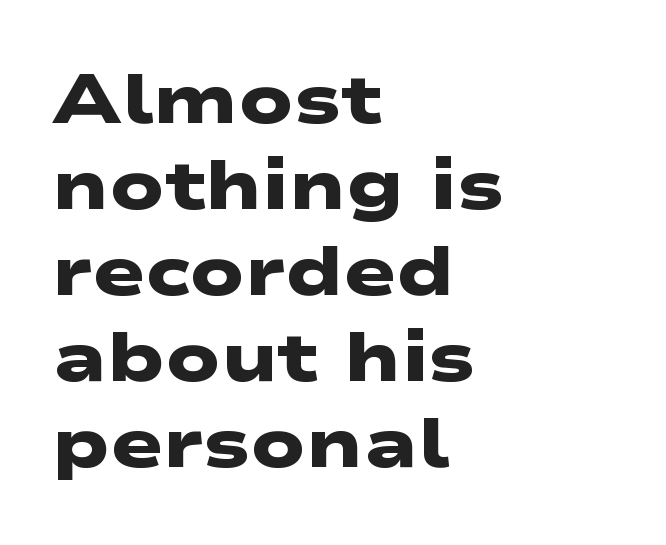
The image shows 70 px heavy, wide sans-serif type; set left-aligned, line spacing 1.23x, normal letter spacing, not underlined; low stroke contrast and a medium x-height.
